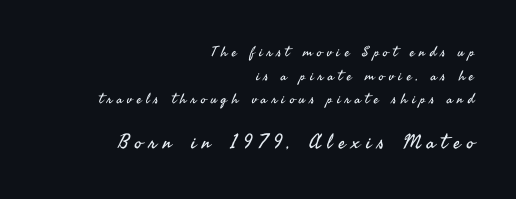
Q: Is the text bold? A: No.
Q: Is the text italic (slanted)? A: Yes.
Q: Is the text underlined? A: No.
Q: How is the paragraph aligned? A: Right-aligned.
Q: Is the spacing between letters normal or unusually wide? A: Unusually wide.
Q: Is the spacing between lines tight, normal or loose? A: Normal.
Q: Which block of text is set in a larger size, the first (top) or the second (bottom)? A: The second (bottom) one.
